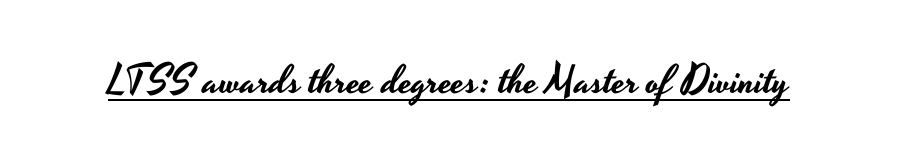
Here the glyphs are tracked normally, forming tight word shapes. Decoration check: the copy is underlined. Varying glyph widths throughout — classic text-font behaviour. Nope, no serifs anywhere on these letters.
